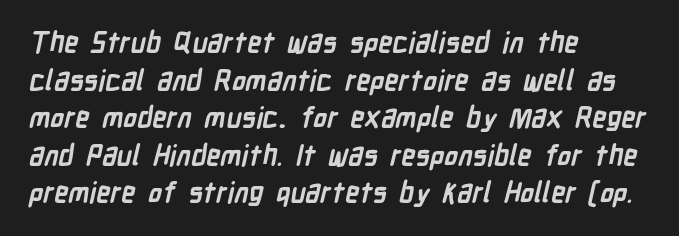
Vertical spacing — default. In terms of letterform style, serifs are entirely absent. The rendering uses natural spacing where letterforms have individual widths. Horizontal alignment here is leftward, the default for most running prose. A bare baseline throughout the passage.
